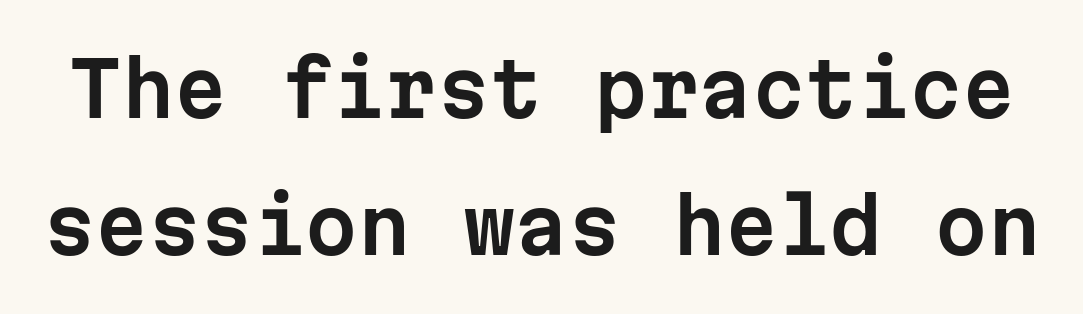
Q: Is the text italic (slanted)? A: No, it is upright.
Q: Is the typeface a serif or a sans-serif typeface? A: Sans-serif.
Q: Is the text underlined? A: No.
Q: Is the spacing between letters normal or unusually wide? A: Normal.
Q: Width (condensed, normal, or wide)? A: Normal.
Q: Stroke contrast? A: Low.
Q: x-height? A: Medium.
Q: Monospaced? A: Yes.
